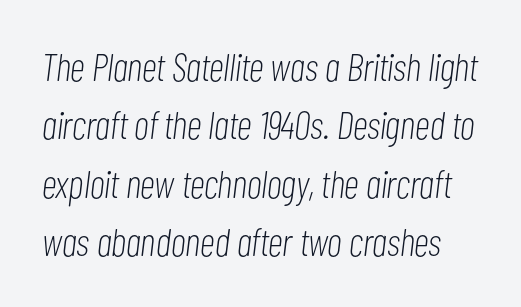
Bare-footed words on every line. Honestly, the letter spacing is just normal — you wouldn't notice it. When letters slant like this, we call the style italic. The passage shown stacks its lines at a standard gap. Weight: regular or lighter.
